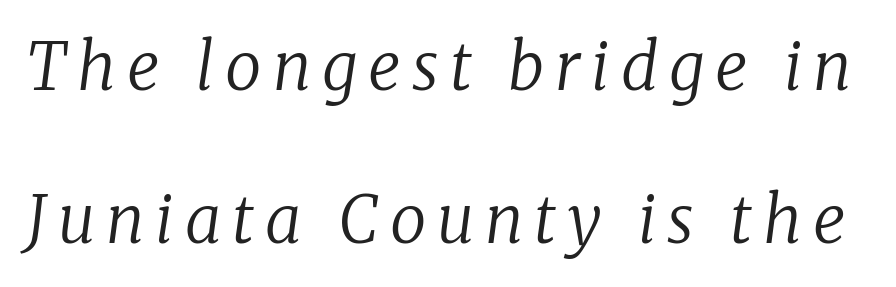
{"serif": "yes", "italic": "yes", "lean": "right", "slant_degrees": 8, "bold": "no", "weight": "regular", "width": "normal", "stroke_contrast": "low", "x_height": "medium", "monospaced": "no", "underline": "no", "line_spacing": "loose", "line_spacing_ratio": 2.35, "glyph_px": 65}
